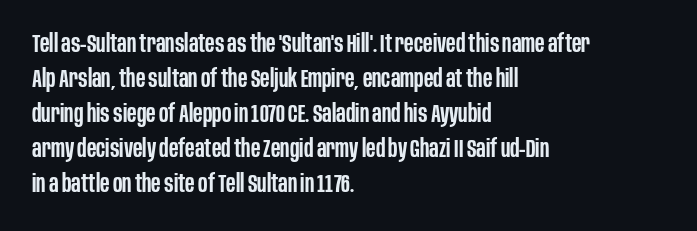
The image shows 24 px text type, upright; set left-aligned, normal line spacing (1.46x), normal letter spacing, not underlined.
